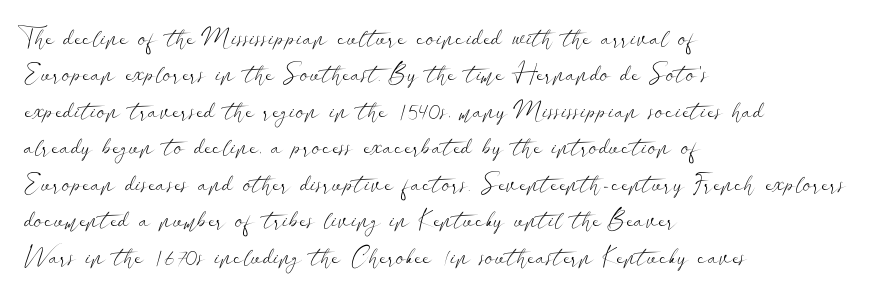
Q: Is the text bold? A: No.
Q: Is the text italic (slanted)? A: Yes.
Q: Is the text underlined? A: No.
Q: How is the paragraph aligned? A: Left-aligned.
Q: Is the spacing between letters normal or unusually wide? A: Normal.
Q: Is the spacing between lines tight, normal or loose? A: Normal.
